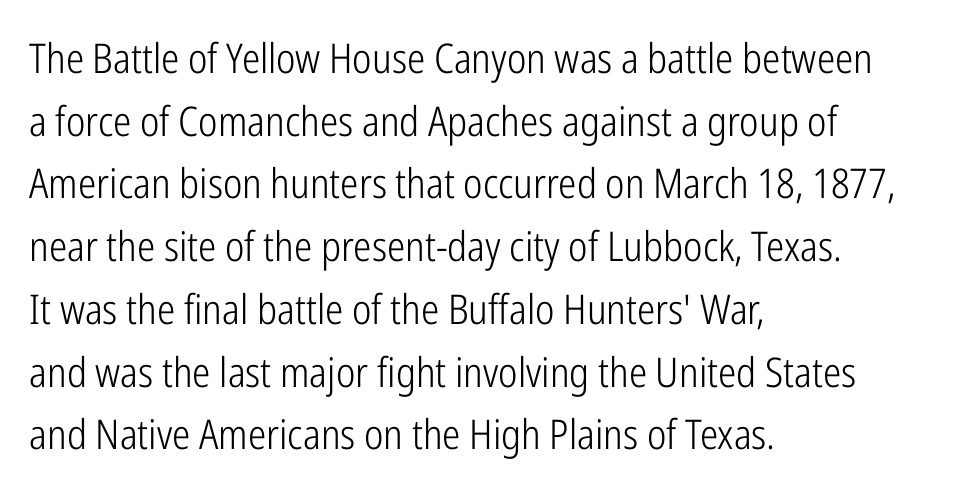
The letterforms sit shoulder to shoulder at normal distance. The passage shown is typed in a proportional face where columns would drift. This is sans-serif lettering, the kind often seen on screens and signage. Compared with a centered layout, this one pins lines to the left instead. Successive baselines arrive at the customary interval. Is this a heavy cut? Hardly; it is regular or lighter.
